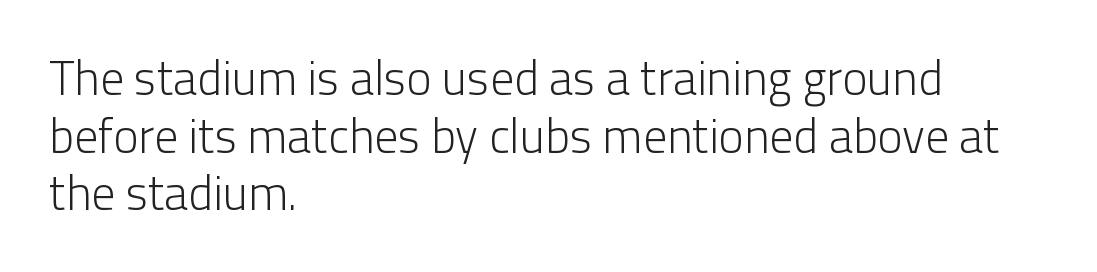
These lines are rendered in a variable-pitch font. The characters are drawn with everyday or finer stroke widths. Just letters on the line, the space beneath them empty. Typeset ragged right — the left edge is the straight one. In terms of letterspacing, this is plain default setting.
